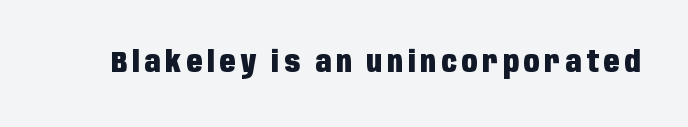
The axis of the letterforms is exactly vertical. Does the weight exceed regular? Yes, all the way to bold. Glance below the letters and you will spot only blank space. Classification — sans serif. Spacing verdict: proportional, widths tailored to each character.
